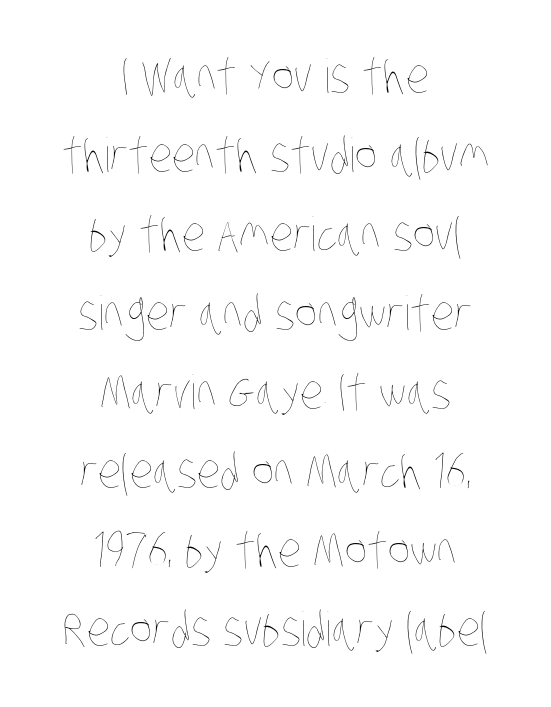
Q: Is the text bold? A: No.
Q: Is the text underlined? A: No.
Q: How is the paragraph aligned? A: Centered.
Q: Is the spacing between letters normal or unusually wide? A: Normal.
Q: Is the spacing between lines tight, normal or loose? A: Normal.
Q: Width (condensed, normal, or wide)? A: Condensed.
Q: Stroke contrast? A: Low.
Q: x-height? A: Large.
Q: Monospaced? A: No.
